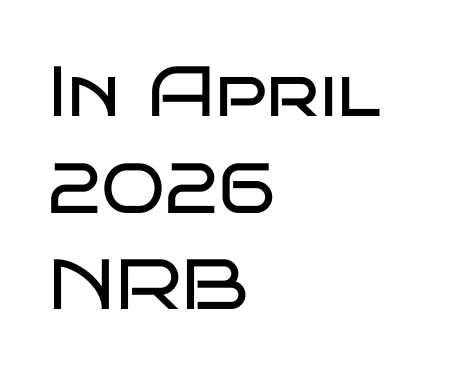
{"serif": "no", "italic": "no", "bold": "no", "weight": "regular", "width": "wide", "stroke_contrast": "low", "x_height": "large", "monospaced": "no", "underline": "no", "align": "left", "line_spacing": "normal", "line_spacing_ratio": 1.36, "letter_spacing": "normal", "letter_spacing_em": 0.0, "glyph_px": 71}
